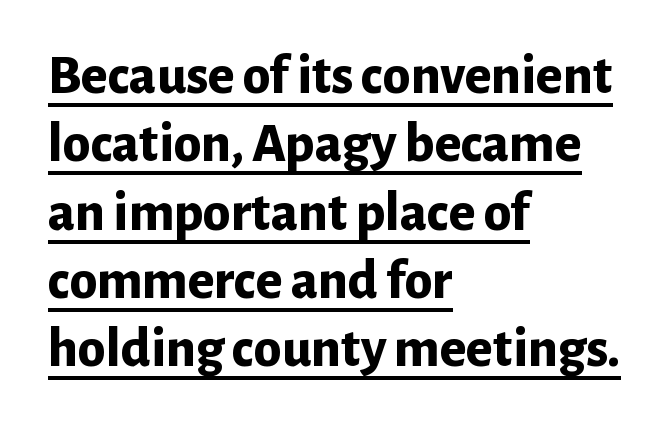
Notice how a bar underscores the lettering throughout. You could not count columns in this text — the font is proportionally spaced. The letters sit at their default tracking, neither squeezed nor spread. What weight is shown? A full bold with thick strokes. Caption: multi-line text, flush left, ragged right. The rendering shows plain stroke endings on the letterforms — a sans-serif design.
